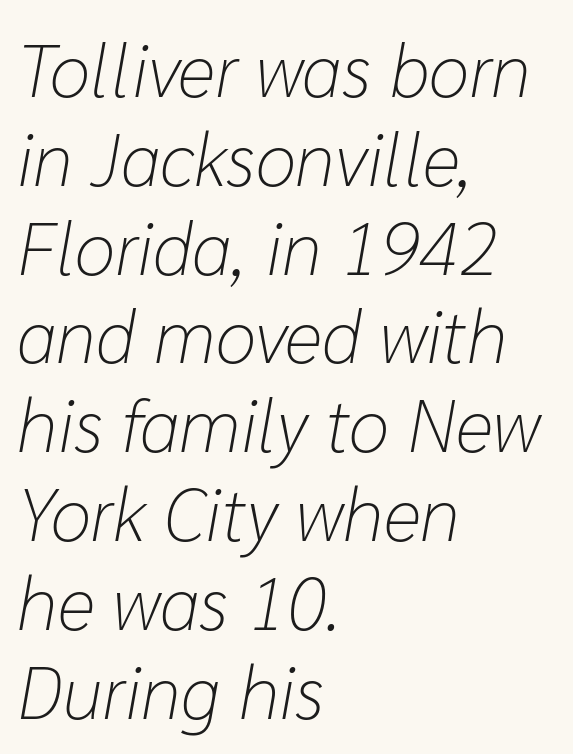
{"italic": "yes", "lean": "right", "slant_degrees": 10, "bold": "no", "weight": "light", "width": "normal", "stroke_contrast": "low", "x_height": "medium", "monospaced": "no", "underline": "no", "align": "left", "line_spacing_ratio": 1.2, "letter_spacing": "normal", "letter_spacing_em": 0.0, "glyph_px": 74}
